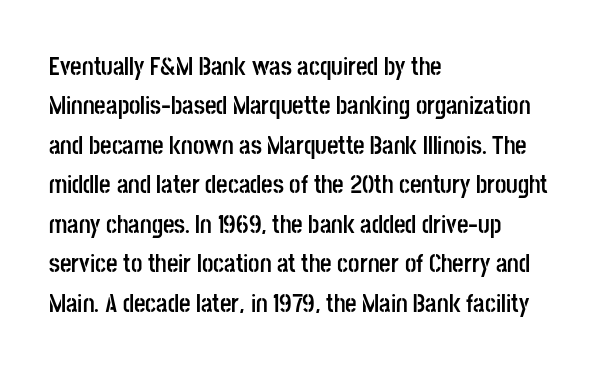
The image shows 25 px bold type, upright; set left-aligned, normal line spacing (1.58x), normal letter spacing, not underlined.
